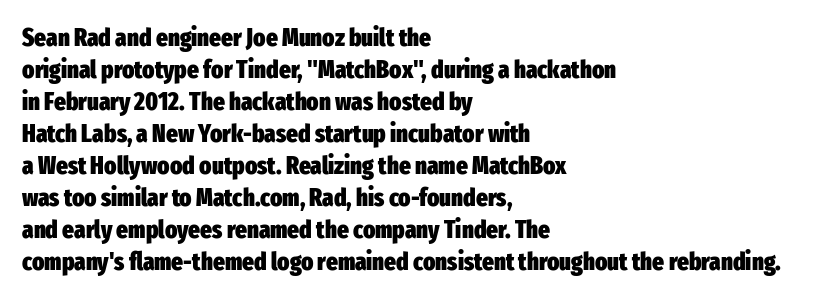
Q: Is the text bold? A: Yes.
Q: Is the text italic (slanted)? A: No, it is upright.
Q: Is the text underlined? A: No.
Q: How is the paragraph aligned? A: Left-aligned.
Q: Is the spacing between letters normal or unusually wide? A: Normal.
Q: Is the spacing between lines tight, normal or loose? A: Normal.
